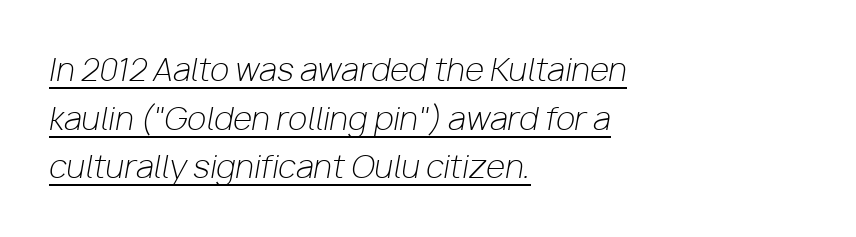
Q: Is the text bold? A: No.
Q: Is the text italic (slanted)? A: Yes, it leans right by about 10 degrees.
Q: Is the text underlined? A: Yes.
Q: How is the paragraph aligned? A: Left-aligned.
Q: Is the spacing between letters normal or unusually wide? A: Normal.
Q: Is the spacing between lines tight, normal or loose? A: Normal.
Q: Width (condensed, normal, or wide)? A: Normal.
Q: Stroke contrast? A: Low.
Q: x-height? A: Medium.
Q: Monospaced? A: No.
